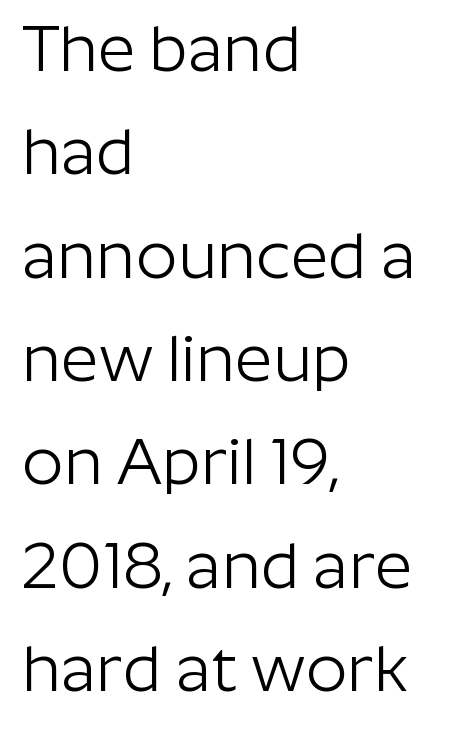
{"serif": "no", "italic": "no", "bold": "no", "weight": "light", "width": "normal", "stroke_contrast": "low", "x_height": "medium", "monospaced": "no", "underline": "no", "align": "left", "line_spacing": "normal", "line_spacing_ratio": 1.59, "letter_spacing": "normal", "letter_spacing_em": 0.0, "glyph_px": 65}
